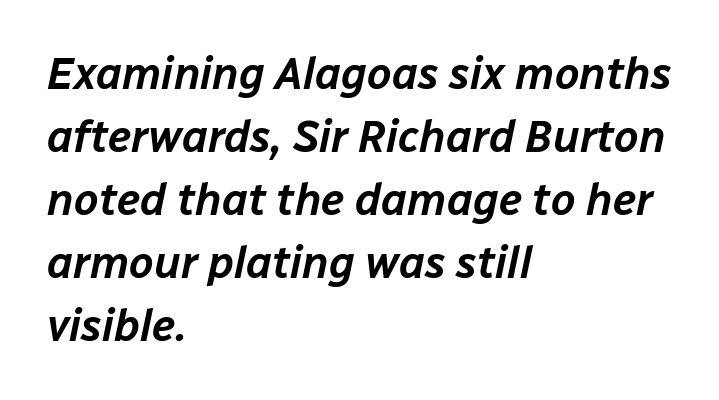
The letters sit at their default tracking, neither squeezed nor spread. Each letter keeps its own natural width here, so spacing adapts to shape. Words float on clear page, feet unadorned. This sample is left-justified, so line endings fall wherever the words run out. Is the type slanted? Yes — the strokes lean at a clear angle. The block of text has a typical density, with ordinary space between rows.
